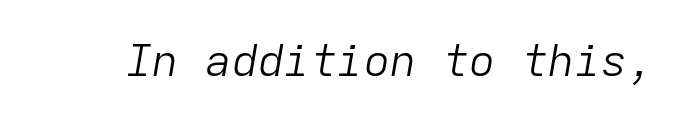
Stroke mass is kept to a normal reading level or below. Here the glyphs are tracked normally, forming tight word shapes. Nobody drew a line under any word here. The whole block is typeset with a tilt. Is this a fixed-width face? Yes — each glyph sits in an identical cell.
